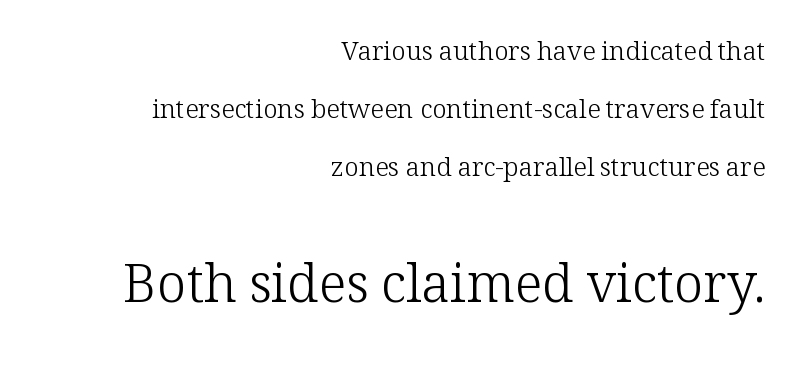
The image shows 53 px light serif type, upright; set right-aligned, loose line spacing (2.24x), normal letter spacing, not underlined; the second (bottom) block is 2.04x larger; low stroke contrast and a medium x-height.
